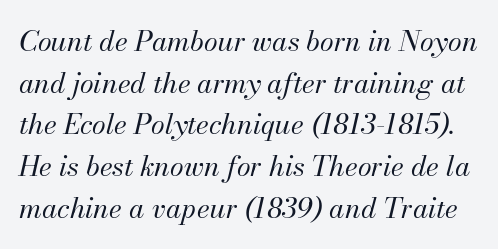
{"italic": "yes", "lean": "right", "slant_degrees": 13, "bold": "no", "weight": "regular", "width": "normal", "stroke_contrast": "medium", "x_height": "small", "monospaced": "no", "underline": "no", "line_spacing": "normal", "line_spacing_ratio": 1.49, "letter_spacing": "normal", "letter_spacing_em": 0.0, "glyph_px": 28}
